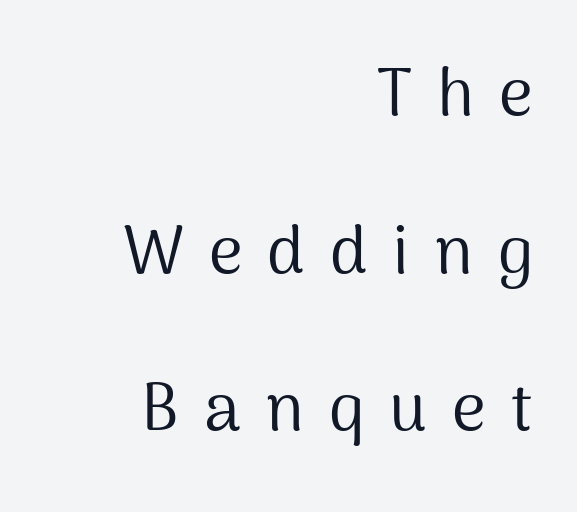
Q: Is the text bold? A: No.
Q: Is the text italic (slanted)? A: No, it is upright.
Q: Is the typeface a serif or a sans-serif typeface? A: Sans-serif.
Q: Is the text underlined? A: No.
Q: How is the paragraph aligned? A: Right-aligned.
Q: Is the spacing between letters normal or unusually wide? A: Unusually wide.
Q: Is the spacing between lines tight, normal or loose? A: Loose.
Q: Width (condensed, normal, or wide)? A: Normal.
Q: Stroke contrast? A: Medium.
Q: x-height? A: Medium.
Q: Monospaced? A: No.
